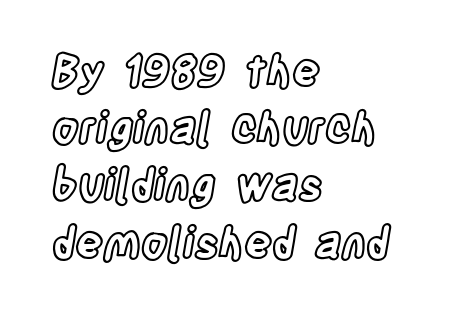
The passage shown is typed in a proportional face where columns would drift. Short note: letters normally spaced. One glance says typical: line gaps are just what's usual. Layout note: lines flush left.
